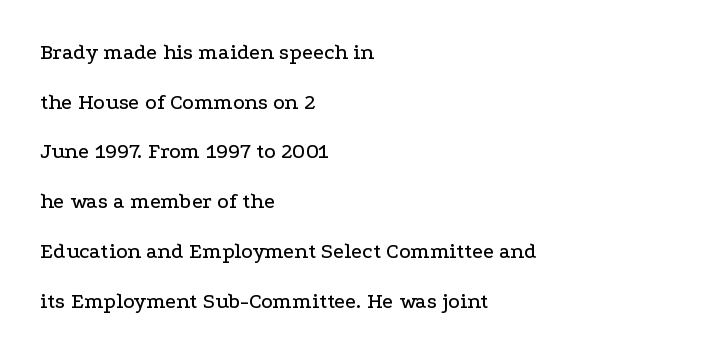
{"italic": "no", "underline": "no", "align": "left", "line_spacing": "loose", "line_spacing_ratio": 2.26, "letter_spacing": "normal", "letter_spacing_em": 0.0, "glyph_px": 22}
